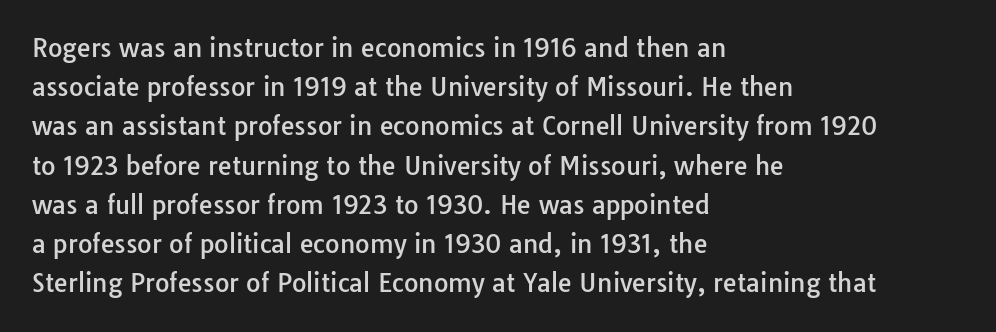
Q: Is the text italic (slanted)? A: No, it is upright.
Q: Is the text underlined? A: No.
Q: How is the paragraph aligned? A: Left-aligned.
Q: Is the spacing between letters normal or unusually wide? A: Normal.
Q: Is the spacing between lines tight, normal or loose? A: Normal.
